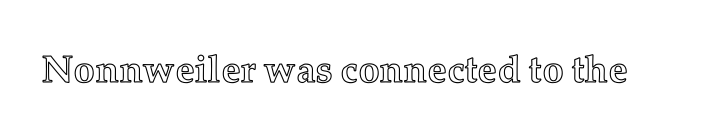
The image shows 38 px text type, upright; set normal letter spacing, not underlined; a medium x-height.
